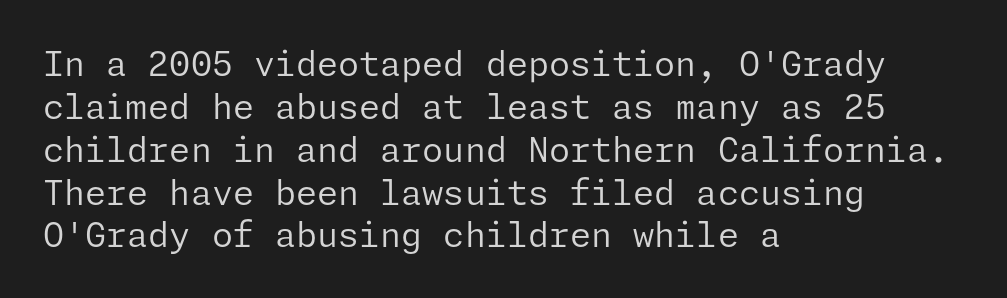
{"serif": "no", "italic": "no", "bold": "no", "weight": "regular", "width": "normal", "stroke_contrast": "low", "x_height": "medium", "underline": "no", "align": "left", "line_spacing": "normal", "line_spacing_ratio": 1.26, "letter_spacing": "normal", "letter_spacing_em": 0.0, "glyph_px": 34}
